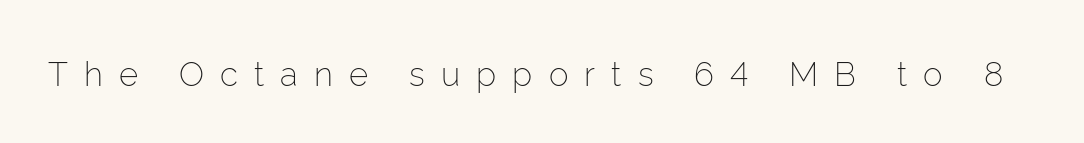
The image shows 33 px light sans-serif type, upright; set unusually wide letter spacing (+0.49 em), not underlined; low stroke contrast and a medium x-height.
